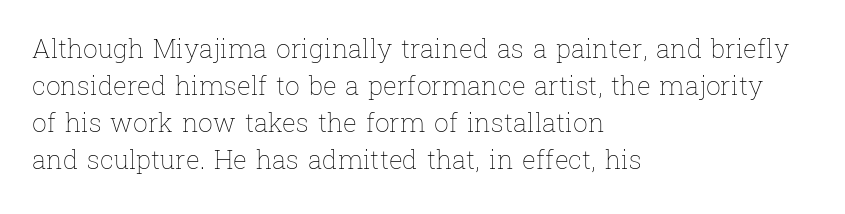
Rule under the text: the space is simply empty. The tracking reads as untouched default to a designer's eye. Compared with a typical body face, this is equally light or lighter still. A student would call this left alignment; a typographer would say flush left, rag right. The rows are spaced the way most documents space them.
